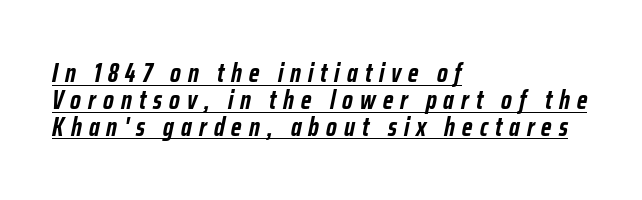
The image shows 26 px bold type, italic (leaning right); set left-aligned, tight line spacing (1.03x), unusually wide letter spacing (+0.27 em), underlined.
